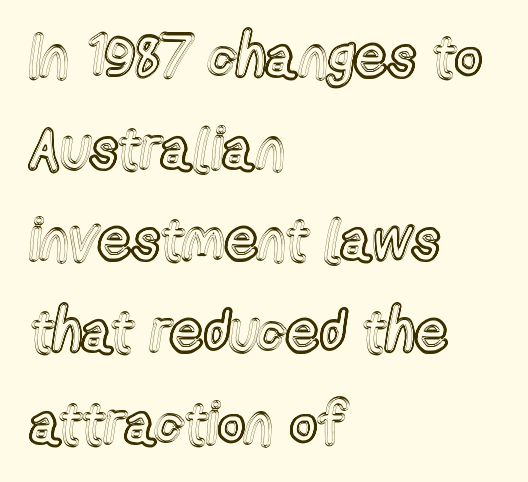
{"width": "condensed", "x_height": "medium", "monospaced": "no", "underline": "no", "align": "left", "line_spacing": "normal", "line_spacing_ratio": 1.58, "letter_spacing": "normal", "letter_spacing_em": 0.0, "glyph_px": 58}
